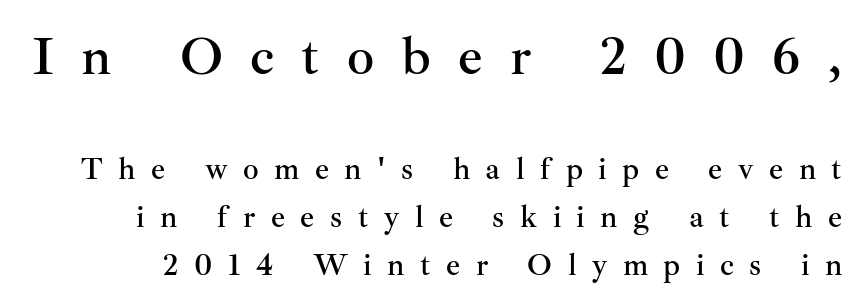
{"serif": "yes", "italic": "no", "width": "normal", "stroke_contrast": "medium", "x_height": "small", "monospaced": "no", "underline": "no", "line_spacing": "normal", "line_spacing_ratio": 1.55, "letter_spacing": "wide", "letter_spacing_em": 0.5, "larger_block": "first", "size_ratio": 1.74, "glyph_px": 54}
